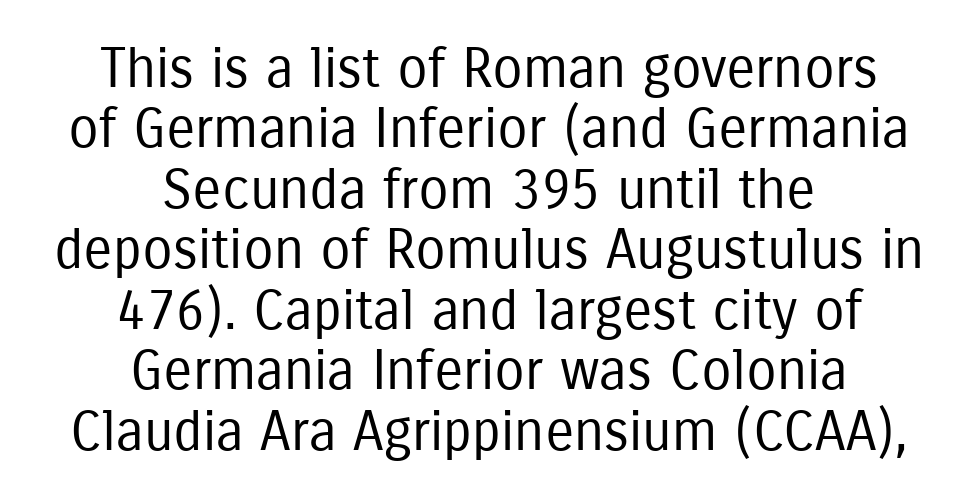
Baseline-to-baseline distance is barely more than the letter height. This sample uses plain, unmodified letter spacing. The letterforms sit at book weight or below. The area under the type is left untouched. Centered paragraph, ragged on both sides. Note the varied advance widths — an 'i' is clearly narrower than an 'm'.
